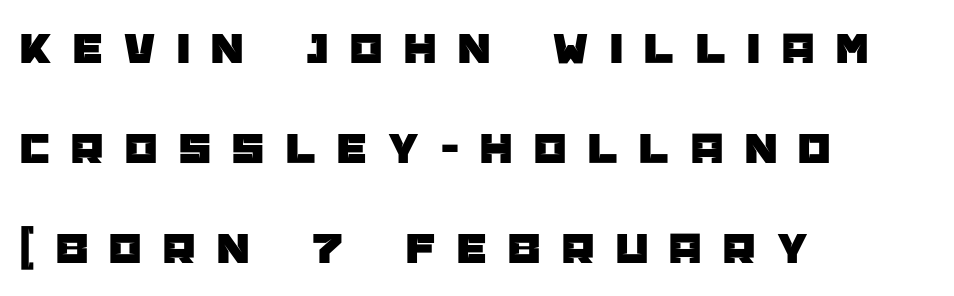
{"serif": "no", "italic": "no", "width": "normal", "stroke_contrast": "low", "x_height": "large", "monospaced": "no", "underline": "no", "align": "left", "line_spacing": "loose", "line_spacing_ratio": 2.17, "letter_spacing": "wide", "letter_spacing_em": 0.47, "glyph_px": 46}
